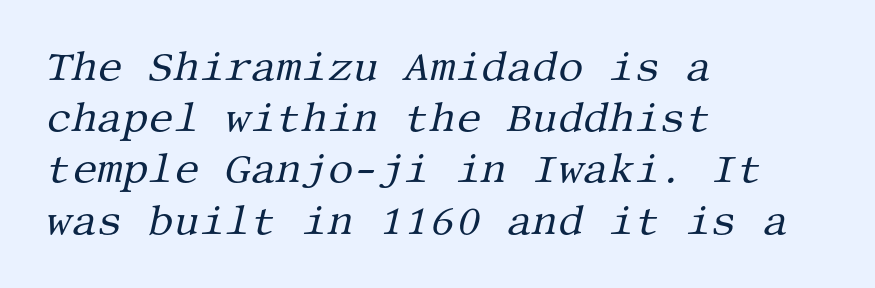
Honestly, the letter spacing is just normal — you wouldn't notice it. Reading down the column, the eye jumps a familiar distance to each next line. The typography opts for an oblique posture over an upright one. These glyphs show unthickened strokes, regular width or finer. Short and long lines alike share a common starting point at left.
